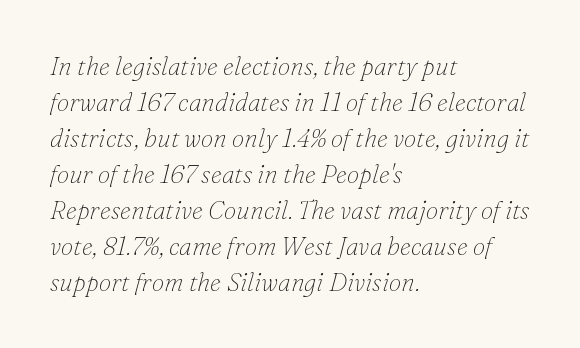
Layout note: lines flush left. Descenders hang freely into open space. The block of text has a typical density, with ordinary space between rows. The line texture is even and compact thanks to regular tracking. Rendered with sloped, italic letterforms. The strokes carry an ordinary text weight at most.
